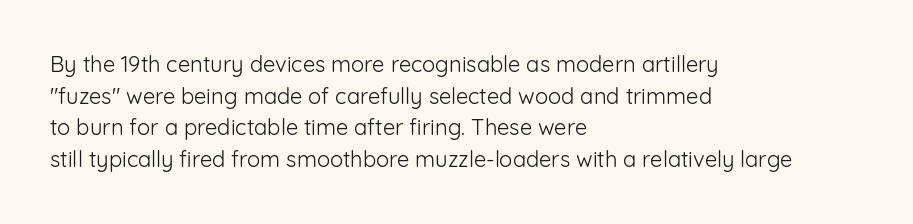
Q: Is the text bold? A: No.
Q: Is the text italic (slanted)? A: No, it is upright.
Q: Is the text underlined? A: No.
Q: How is the paragraph aligned? A: Left-aligned.
Q: Is the spacing between letters normal or unusually wide? A: Normal.
Q: Is the spacing between lines tight, normal or loose? A: Normal.
